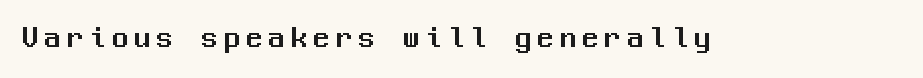
The image shows 32 px sans-serif type, upright, monospaced; set unusually wide letter spacing (+0.2 em), not underlined; medium stroke contrast and a medium x-height.
